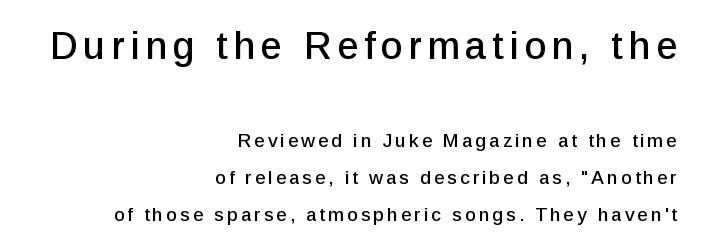
{"serif": "no", "italic": "no", "width": "normal", "stroke_contrast": "low", "x_height": "medium", "monospaced": "no", "underline": "no", "align": "right", "line_spacing": "loose", "line_spacing_ratio": 1.96, "larger_block": "first", "size_ratio": 2.0, "glyph_px": 38}
